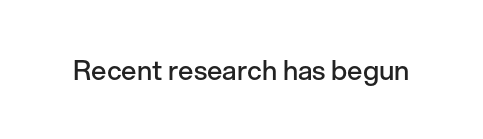
Q: Is the text bold? A: Semi-bold.
Q: Is the text italic (slanted)? A: No, it is upright.
Q: Is the text underlined? A: No.
Q: Is the spacing between letters normal or unusually wide? A: Normal.
